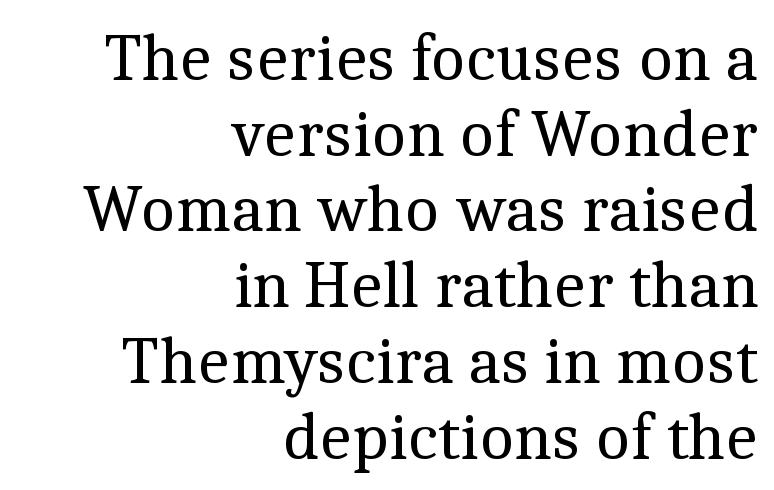
{"serif": "yes", "italic": "no", "bold": "no", "weight": "regular", "width": "normal", "x_height": "medium", "monospaced": "no", "underline": "no", "align": "right", "line_spacing": "tight", "line_spacing_ratio": 1.13, "letter_spacing": "normal", "letter_spacing_em": 0.0, "glyph_px": 67}
